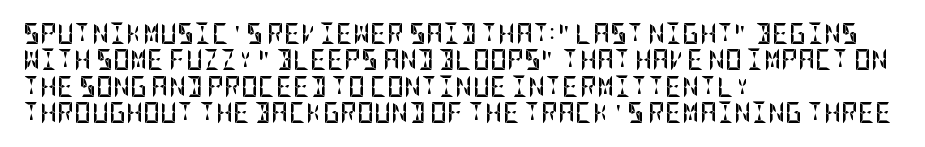
{"italic": "no", "bold": "yes", "underline": "no", "align": "left", "line_spacing": "normal", "line_spacing_ratio": 1.26, "letter_spacing": "normal", "letter_spacing_em": 0.0, "glyph_px": 21}
